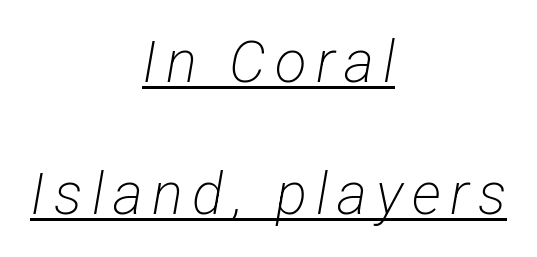
The image shows 58 px light, condensed sans-serif type; set centered, loose line spacing (2.27x), underlined; low stroke contrast and a medium x-height.
